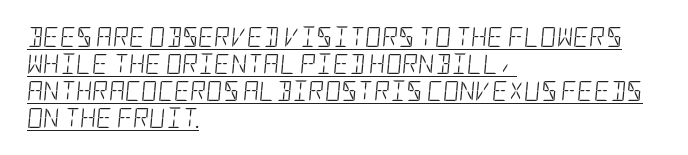
The font is comparable to plain body text, perhaps lighter. Typeset ragged right — the left edge is the straight one. The tracking reads as untouched default to a designer's eye. In terms of posture, this sample is oblique. You can see a thin bar hugging the bottom of the glyphs.
